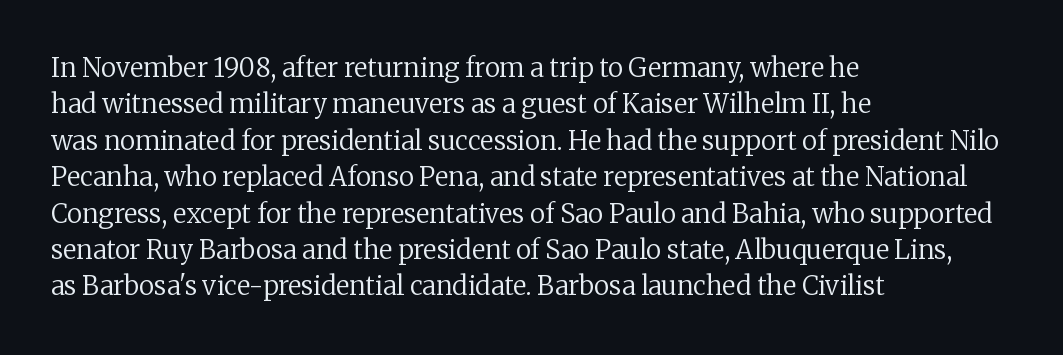
{"italic": "no", "bold": "no", "underline": "no", "align": "left", "line_spacing": "normal", "line_spacing_ratio": 1.4, "letter_spacing": "normal", "letter_spacing_em": 0.0, "glyph_px": 26}
